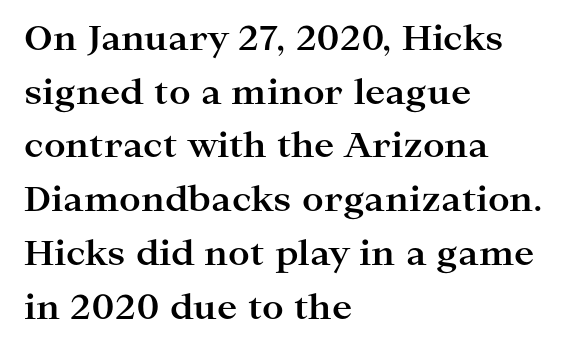
{"serif": "yes", "italic": "no", "bold": "yes", "weight": "bold", "width": "wide", "stroke_contrast": "high", "x_height": "medium", "monospaced": "no", "underline": "no", "align": "left", "line_spacing": "normal", "line_spacing_ratio": 1.58, "letter_spacing": "normal", "letter_spacing_em": 0.0, "glyph_px": 34}
